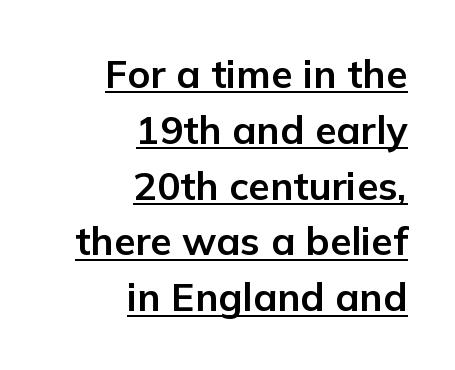
Look at the bottom of the vertical strokes: they stop flat, with no serifs. A roman cut, with each character standing at attention. This block has exactly the height ordinary leading produces. Short note: letters normally spaced. A dark, heavy texture on the line: the type is bold. The glyphs are accompanied by a horizontal stroke just below them.
